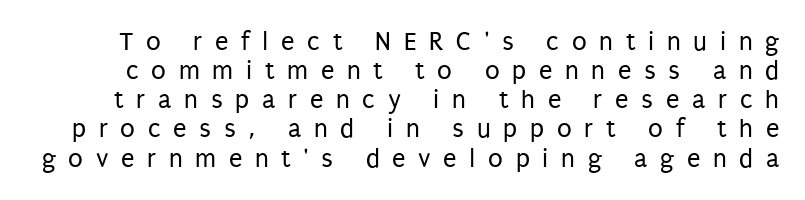
The image shows 27 px text type, upright; set tight line spacing (1.08x), unusually wide letter spacing (+0.47 em), not underlined.
